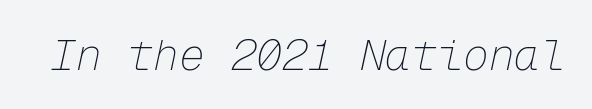
Q: Is the text bold? A: No.
Q: Is the text italic (slanted)? A: Yes, it leans right by about 12 degrees.
Q: Is the text underlined? A: No.
Q: Is the spacing between letters normal or unusually wide? A: Normal.
Q: Width (condensed, normal, or wide)? A: Normal.
Q: Stroke contrast? A: Low.
Q: x-height? A: Medium.
Q: Monospaced? A: Yes.
